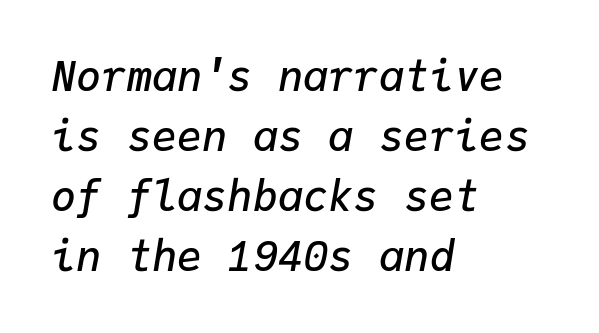
Fixed-width glyphs throughout — classic coding-font behaviour. A student would call this left alignment; a typographer would say flush left, rag right. Any mark beneath the type? The region is blank. Inter-character spacing is left at the font's built-in metrics. A bit beefed up — I'd call it semibold rather than bold. Style check: oblique.
